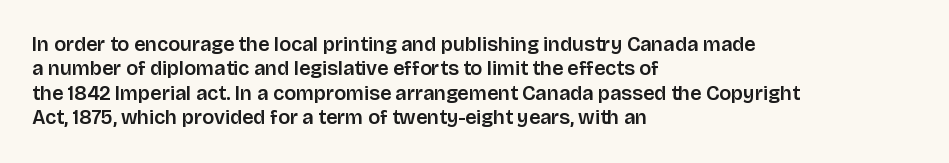
The image shows 20 px text type, upright; set left-aligned, line spacing 1.22x, normal letter spacing, not underlined.
